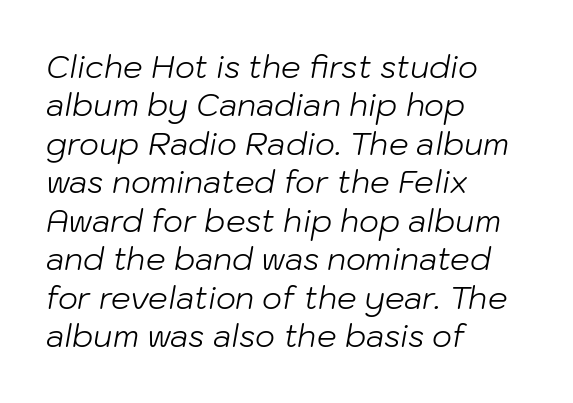
Q: Is the text bold? A: No.
Q: Is the text italic (slanted)? A: Yes, it leans right by about 10 degrees.
Q: Is the text underlined? A: No.
Q: How is the paragraph aligned? A: Left-aligned.
Q: Is the spacing between letters normal or unusually wide? A: Normal.
Q: Width (condensed, normal, or wide)? A: Normal.
Q: Stroke contrast? A: Low.
Q: x-height? A: Medium.
Q: Monospaced? A: No.
